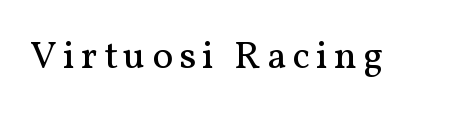
Q: Is the text bold? A: No.
Q: Is the text italic (slanted)? A: No, it is upright.
Q: Is the typeface a serif or a sans-serif typeface? A: Serif.
Q: Is the text underlined? A: No.
Q: Width (condensed, normal, or wide)? A: Normal.
Q: Stroke contrast? A: Medium.
Q: x-height? A: Medium.
Q: Monospaced? A: No.
